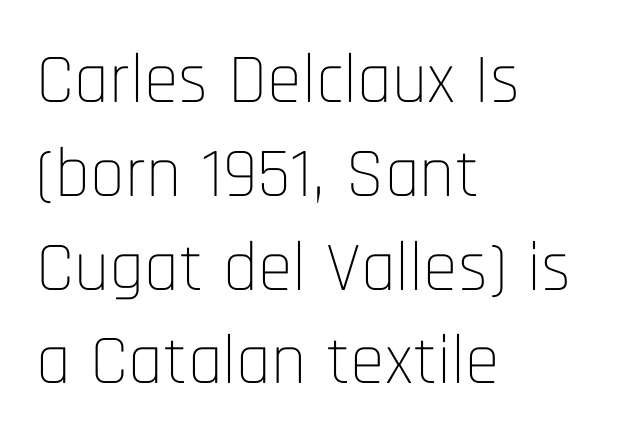
The image shows 70 px thin, condensed sans-serif type, upright; set left-aligned, normal line spacing (1.34x), normal letter spacing, not underlined; low stroke contrast and a large x-height.
